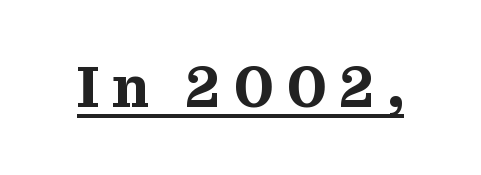
{"serif": "yes", "italic": "no", "width": "normal", "stroke_contrast": "medium", "x_height": "medium", "monospaced": "no", "underline": "yes", "letter_spacing": "wide", "letter_spacing_em": 0.2, "glyph_px": 58}
